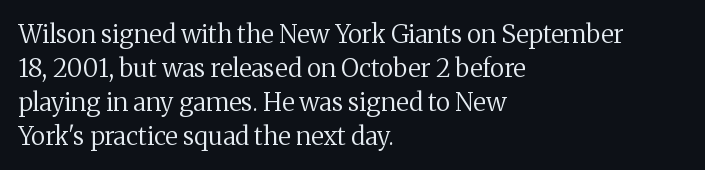
The image shows 25 px text type, upright; set left-aligned, normal line spacing (1.36x), normal letter spacing, not underlined.
